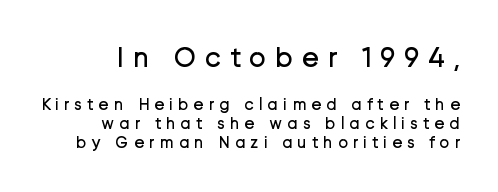
Spacing verdict: proportional, widths tailored to each character. Each row of text sits above clean, open space. Two sizes are in play, and the larger belongs to the first block. Observe the wide spacing: letters keep a clear distance from each other. Is this a sans? Yes — the strokes have no serifs. A quiet, ordinary-to-light weight characterises the typeface.
